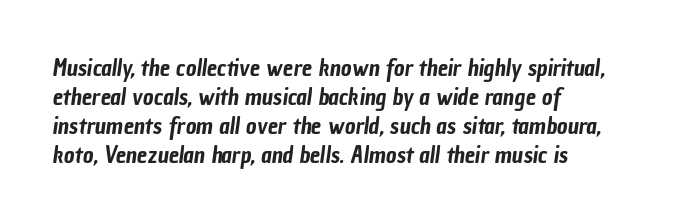
{"underline": "no", "align": "left", "line_spacing": "normal", "line_spacing_ratio": 1.26, "letter_spacing": "normal", "letter_spacing_em": 0.0, "glyph_px": 23}
